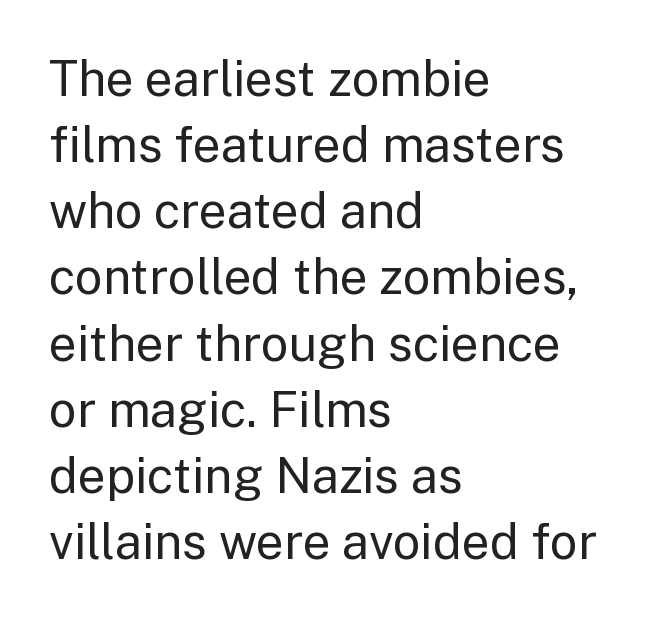
{"serif": "no", "italic": "no", "bold": "no", "weight": "regular", "width": "normal", "stroke_contrast": "low", "x_height": "medium", "monospaced": "no", "underline": "no", "align": "left", "line_spacing": "normal", "line_spacing_ratio": 1.35, "letter_spacing": "normal", "letter_spacing_em": 0.0, "glyph_px": 49}
